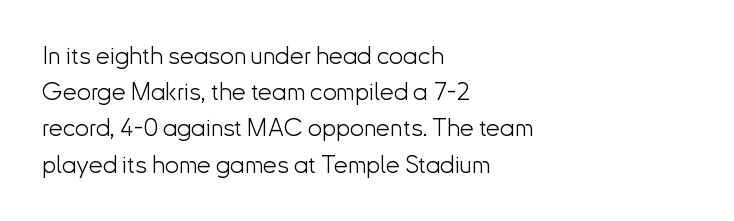
The cut favours lightness, reaching ordinary text weight at its darkest. Left-aligned paragraph, ragged on the right. There is no visible air inserted between adjacent glyphs. Has an underline been added? It has not. Upright lettering throughout. Leading matches the norm, producing a regular column.
